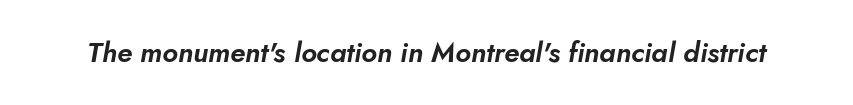
{"italic": "yes", "lean": "right", "slant_degrees": 10, "width": "normal", "stroke_contrast": "low", "x_height": "small", "monospaced": "no", "underline": "no", "letter_spacing": "normal", "letter_spacing_em": 0.0, "glyph_px": 28}
